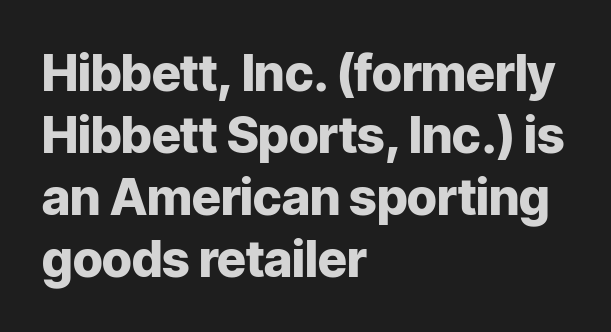
These words are printed bold, with thick strokes throughout. A typesetter would call this proportional, since set widths differ per character. Bare-footed words on every line. The rendering shows plain stroke endings on the letterforms — a sans-serif design.
